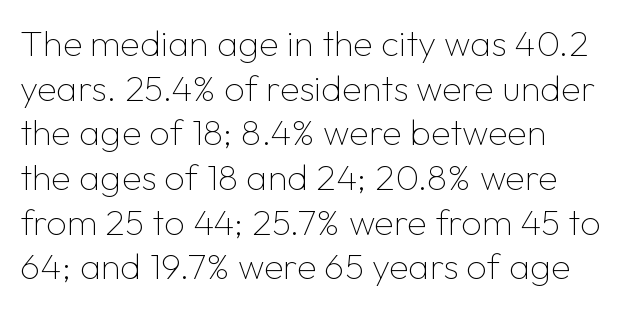
{"serif": "no", "italic": "no", "bold": "no", "weight": "thin", "width": "normal", "stroke_contrast": "low", "x_height": "medium", "monospaced": "no", "underline": "no", "line_spacing_ratio": 1.24, "letter_spacing": "normal", "letter_spacing_em": 0.0, "glyph_px": 36}
